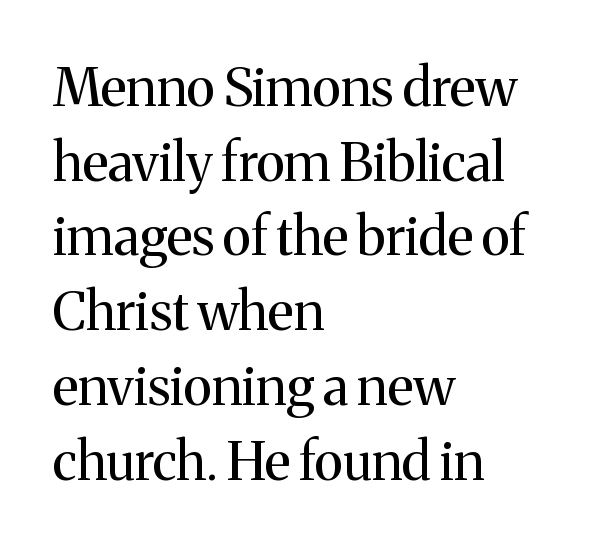
Q: Is the text bold? A: No.
Q: Is the text italic (slanted)? A: No, it is upright.
Q: Is the typeface a serif or a sans-serif typeface? A: Serif.
Q: Is the text underlined? A: No.
Q: How is the paragraph aligned? A: Left-aligned.
Q: Is the spacing between letters normal or unusually wide? A: Normal.
Q: Is the spacing between lines tight, normal or loose? A: Normal.
Q: Width (condensed, normal, or wide)? A: Normal.
Q: Stroke contrast? A: Medium.
Q: x-height? A: Medium.
Q: Monospaced? A: No.
